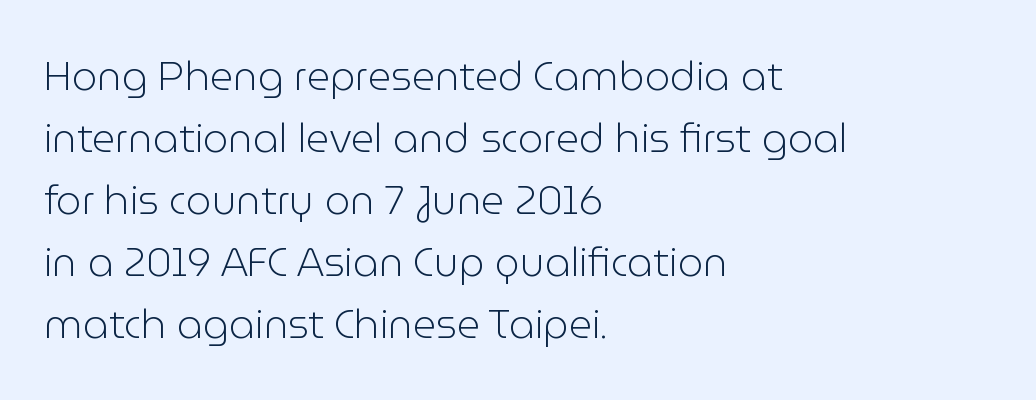
Q: Is the text bold? A: No.
Q: Is the text italic (slanted)? A: No, it is upright.
Q: Is the typeface a serif or a sans-serif typeface? A: Sans-serif.
Q: Is the text underlined? A: No.
Q: How is the paragraph aligned? A: Left-aligned.
Q: Is the spacing between letters normal or unusually wide? A: Normal.
Q: Is the spacing between lines tight, normal or loose? A: Normal.
Q: Width (condensed, normal, or wide)? A: Normal.
Q: Stroke contrast? A: Low.
Q: x-height? A: Medium.
Q: Monospaced? A: No.
